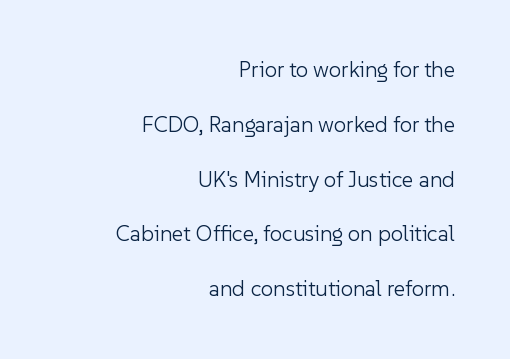
Q: Is the text bold? A: No.
Q: Is the text italic (slanted)? A: No, it is upright.
Q: Is the text underlined? A: No.
Q: How is the paragraph aligned? A: Right-aligned.
Q: Is the spacing between letters normal or unusually wide? A: Normal.
Q: Is the spacing between lines tight, normal or loose? A: Loose.
